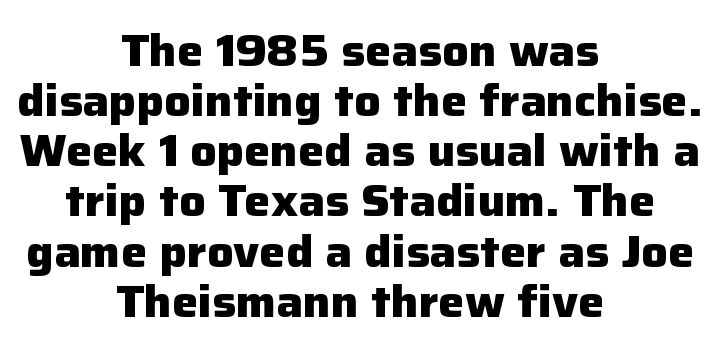
The image shows 44 px heavy sans-serif type, upright; set centered, tight line spacing (1.14x), normal letter spacing, not underlined; low stroke contrast and a medium x-height.
